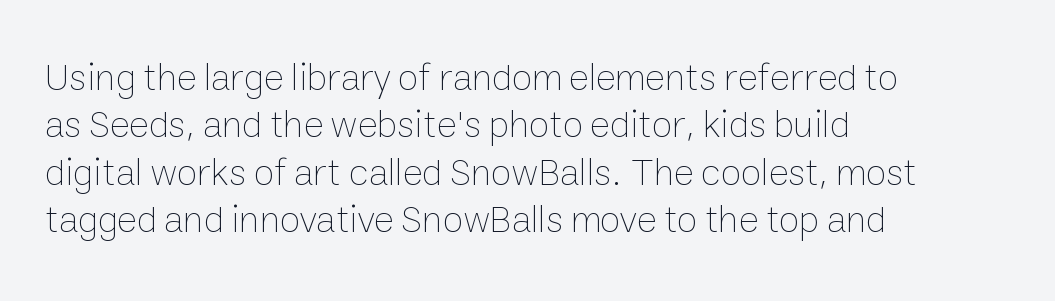
Is this a fixed-width face? No — the glyphs have proportional, varying widths. Layout note: lines flush left. Stroke thickness stays within the range of a standard reading face or lighter. The passage shown has conventional tracking throughout.
